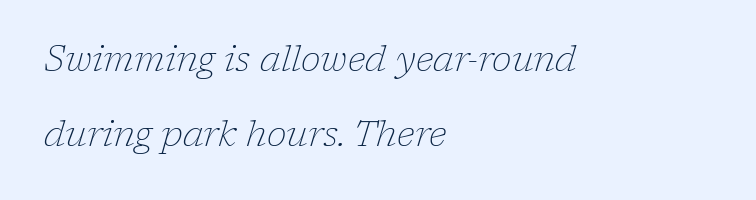
Q: Is the text bold? A: No.
Q: Is the text italic (slanted)? A: Yes, it leans right by about 17 degrees.
Q: Is the typeface a serif or a sans-serif typeface? A: Serif.
Q: Is the text underlined? A: No.
Q: How is the paragraph aligned? A: Left-aligned.
Q: Is the spacing between letters normal or unusually wide? A: Normal.
Q: Is the spacing between lines tight, normal or loose? A: Loose.
Q: Width (condensed, normal, or wide)? A: Normal.
Q: Stroke contrast? A: Low.
Q: x-height? A: Medium.
Q: Monospaced? A: No.
